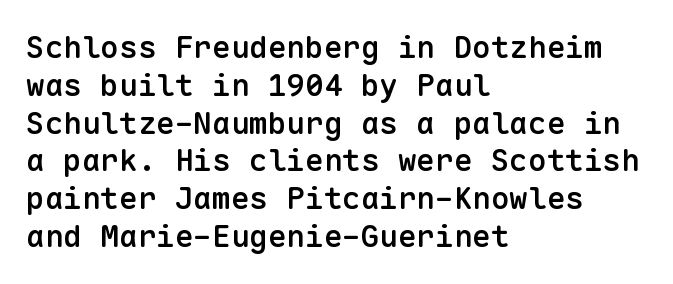
The image shows 31 px semibold sans-serif type, upright, monospaced; set left-aligned, line spacing 1.22x, normal letter spacing, not underlined; low stroke contrast and a medium x-height.
